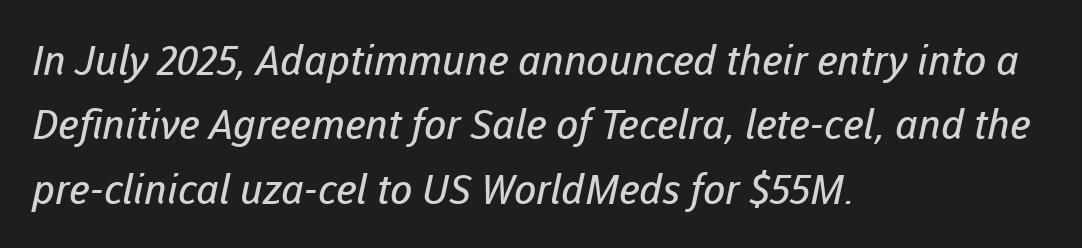
{"serif": "no", "bold": "no", "weight": "regular", "width": "normal", "stroke_contrast": "low", "x_height": "medium", "monospaced": "no", "underline": "no", "align": "left", "line_spacing": "normal", "line_spacing_ratio": 1.57, "letter_spacing": "normal", "letter_spacing_em": 0.0, "glyph_px": 41}
